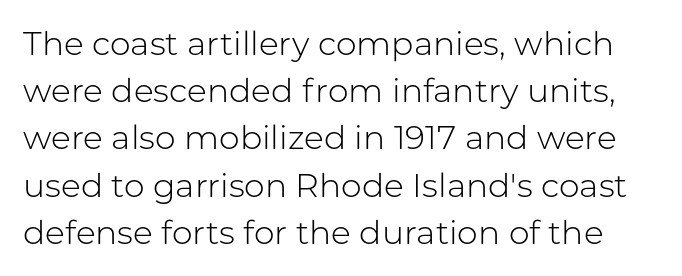
{"serif": "no", "italic": "no", "bold": "no", "weight": "light", "width": "normal", "stroke_contrast": "low", "x_height": "medium", "monospaced": "no", "underline": "no", "line_spacing": "normal", "line_spacing_ratio": 1.43, "letter_spacing": "normal", "letter_spacing_em": 0.0, "glyph_px": 33}
